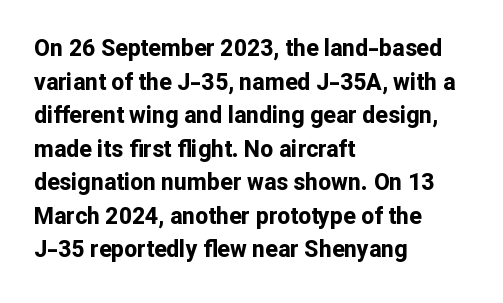
The image shows 23 px bold type, upright; set left-aligned, normal line spacing (1.46x), normal letter spacing, not underlined.
